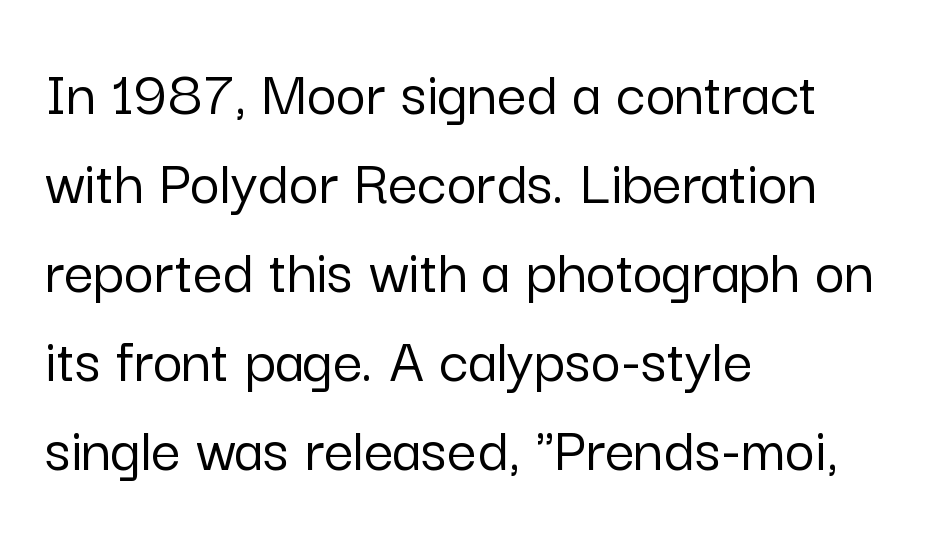
{"serif": "no", "italic": "no", "width": "normal", "stroke_contrast": "low", "x_height": "medium", "monospaced": "no", "underline": "no", "align": "left", "line_spacing": "normal", "line_spacing_ratio": 1.37, "letter_spacing": "normal", "letter_spacing_em": 0.0, "glyph_px": 65}
